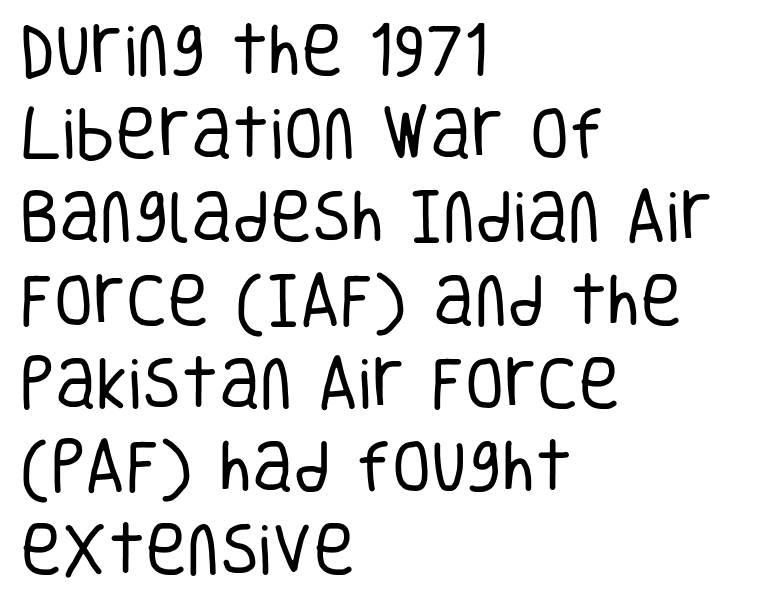
The passage shown has conventional tracking throughout. Each row of text sits above clean, open space. Is this a sans? Yes — the strokes have no serifs. The ragged edge is on the right, which tells us the setting is flush left.
